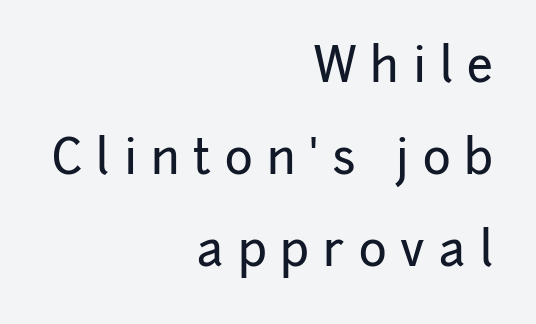
If you drew a line through each stem, it would be perfectly vertical. A sans-serif font was chosen for this passage. The typesetter chose a ragged-left arrangement here. No word sits above an underline. The passage shown is typed in a proportional face where columns would drift.
